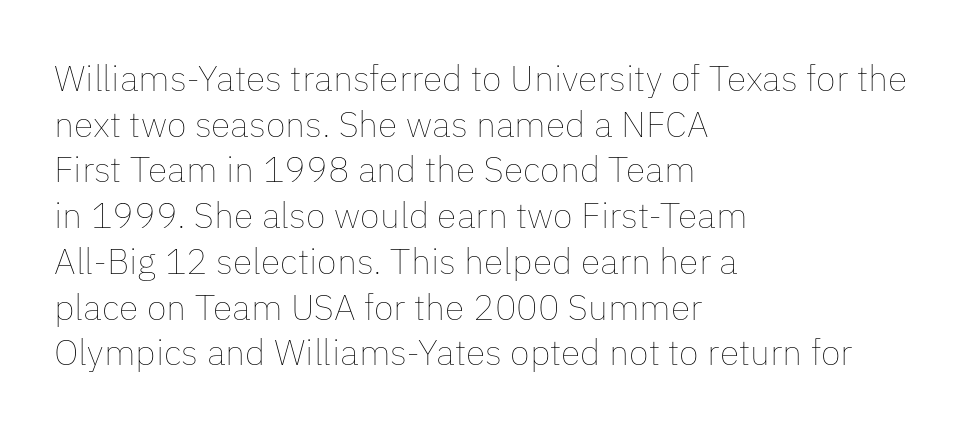
The image shows 36 px thin type, upright; set left-aligned, normal line spacing (1.27x), normal letter spacing, not underlined; low stroke contrast and a medium x-height.
